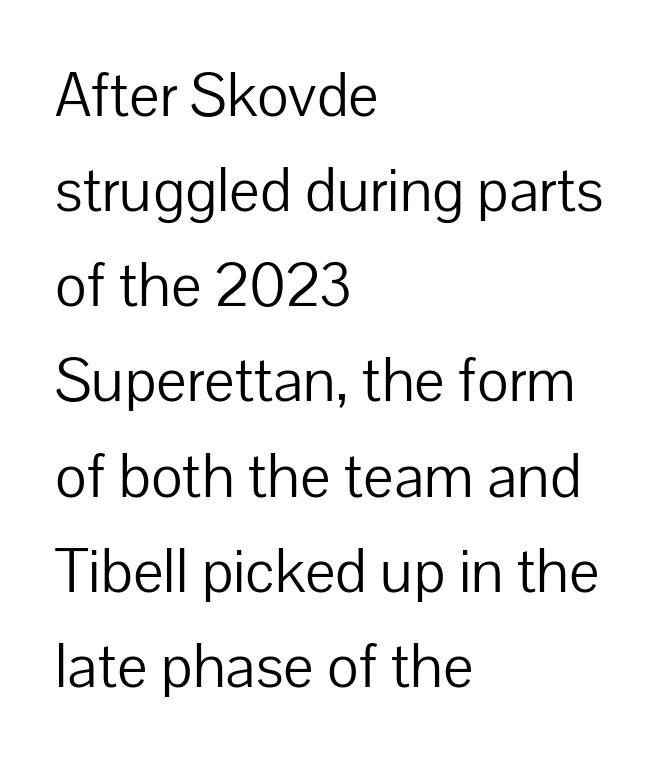
Q: Is the text bold? A: No.
Q: Is the text italic (slanted)? A: No, it is upright.
Q: Is the typeface a serif or a sans-serif typeface? A: Sans-serif.
Q: Is the text underlined? A: No.
Q: How is the paragraph aligned? A: Left-aligned.
Q: Is the spacing between letters normal or unusually wide? A: Normal.
Q: Is the spacing between lines tight, normal or loose? A: Normal.
Q: Width (condensed, normal, or wide)? A: Normal.
Q: Stroke contrast? A: Low.
Q: x-height? A: Medium.
Q: Monospaced? A: No.
